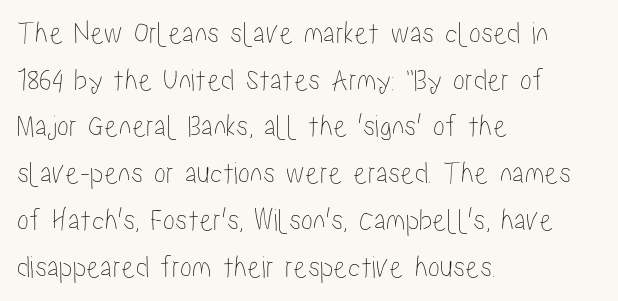
{"italic": "no", "width": "condensed", "stroke_contrast": "low", "x_height": "medium", "monospaced": "no", "underline": "no", "align": "left", "line_spacing": "normal", "line_spacing_ratio": 1.46, "letter_spacing": "normal", "letter_spacing_em": 0.0, "glyph_px": 32}
